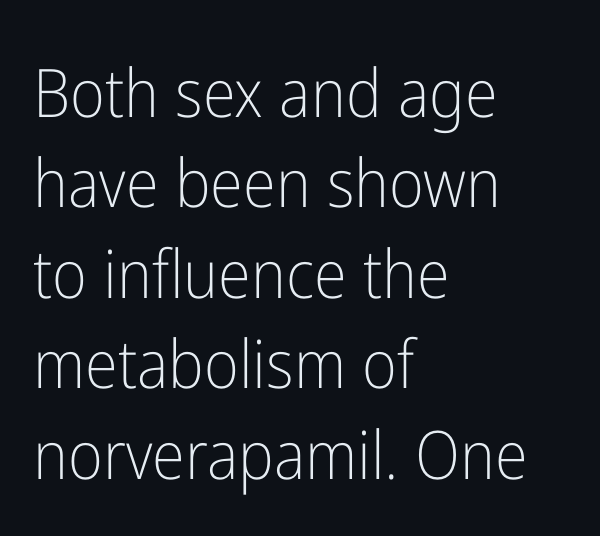
Q: Is the text bold? A: No.
Q: Is the text italic (slanted)? A: No, it is upright.
Q: Is the typeface a serif or a sans-serif typeface? A: Sans-serif.
Q: Is the text underlined? A: No.
Q: How is the paragraph aligned? A: Left-aligned.
Q: Is the spacing between letters normal or unusually wide? A: Normal.
Q: Is the spacing between lines tight, normal or loose? A: Normal.
Q: Width (condensed, normal, or wide)? A: Condensed.
Q: Stroke contrast? A: Low.
Q: x-height? A: Medium.
Q: Monospaced? A: No.
